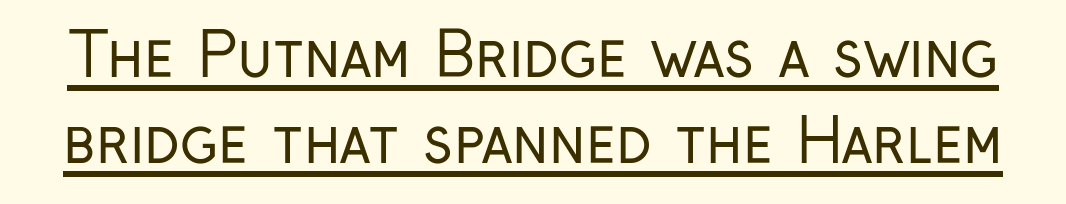
This is roman type, the default non-slanted kind. Every word sits above its own underline. Leading: standard. The type is set solid horizontally, with unmodified tracking. You can tell from the bare stems that sans-serif type was used.
